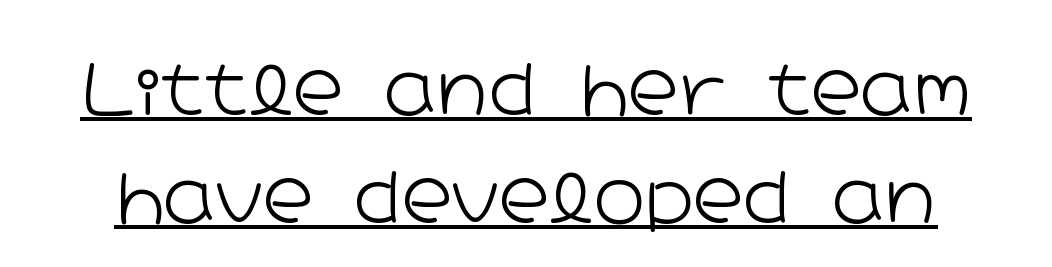
These lines are rendered in a variable-pitch font. Is this a sans? Yes — the strokes have no serifs. Check the space under the baseline: a stroke is drawn there. A typesetter would mark this as roman, not italic.
